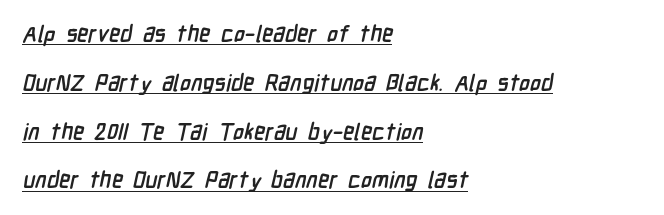
The image shows 23 px bold type; set left-aligned, loose line spacing (2.12x), normal letter spacing, underlined.
